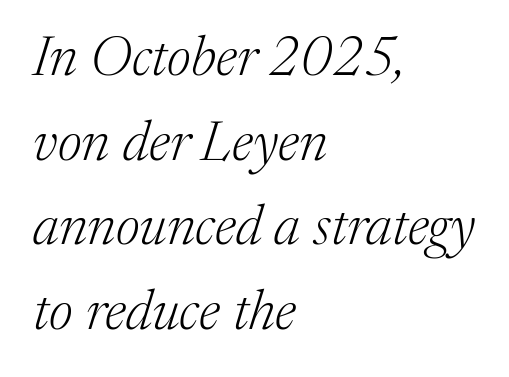
These lines were composed using italics. The gaps between neighbouring characters are ordinary and unremarkable. A clean baseline with only descenders dipping below it. This sample has the flowing, uneven cadence of proportional lettering.
